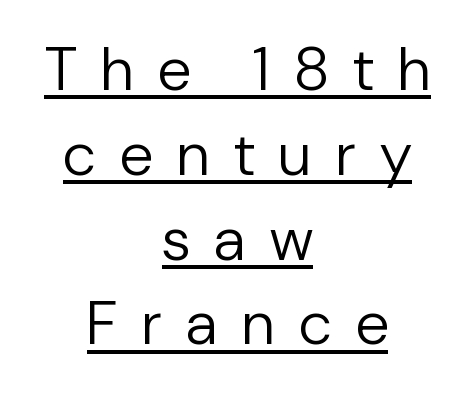
{"serif": "no", "italic": "no", "bold": "no", "weight": "regular", "width": "normal", "stroke_contrast": "low", "x_height": "medium", "monospaced": "no", "underline": "yes", "align": "center", "line_spacing": "normal", "line_spacing_ratio": 1.39, "letter_spacing": "wide", "letter_spacing_em": 0.41, "glyph_px": 61}
